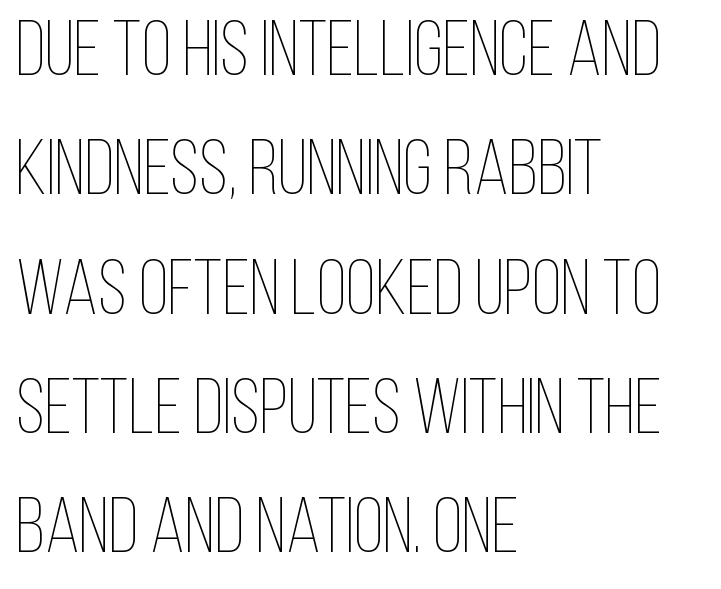
{"italic": "no", "bold": "no", "weight": "thin", "width": "condensed", "stroke_contrast": "low", "x_height": "large", "monospaced": "no", "underline": "no", "align": "left", "line_spacing": "normal", "line_spacing_ratio": 1.53, "letter_spacing": "normal", "letter_spacing_em": 0.0, "glyph_px": 78}
